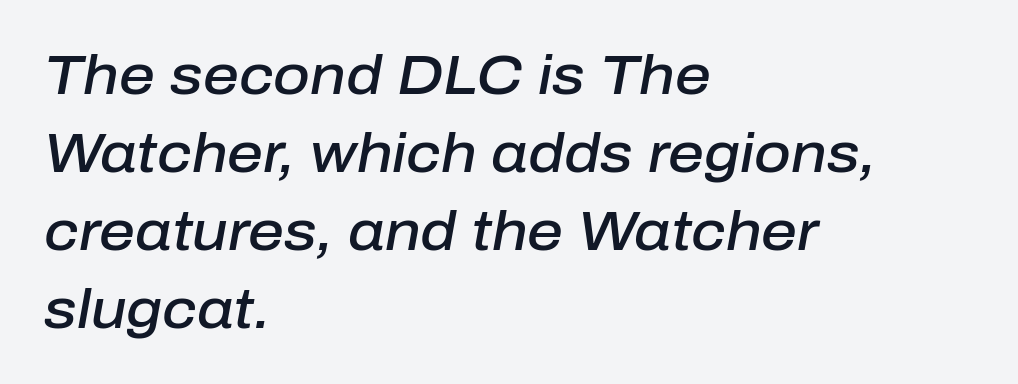
The string is rendered with underlining switched off. Is the block centered? No — it sits flush against the left margin. Leading: standard. As a designer I'd log this as weight 600, semibold. If you drew a line through each stem, it would be angled.
